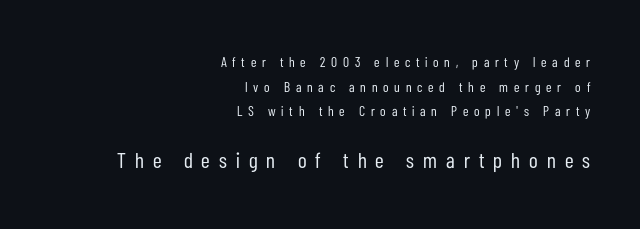
Q: Is the text bold? A: No.
Q: Is the text italic (slanted)? A: No, it is upright.
Q: Is the text underlined? A: No.
Q: How is the paragraph aligned? A: Right-aligned.
Q: Is the spacing between letters normal or unusually wide? A: Unusually wide.
Q: Which block of text is set in a larger size, the first (top) or the second (bottom)? A: The second (bottom) one.
